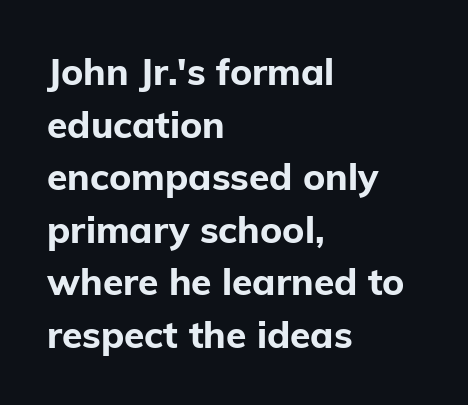
Q: Is the text bold? A: Yes.
Q: Is the text italic (slanted)? A: No, it is upright.
Q: Is the typeface a serif or a sans-serif typeface? A: Sans-serif.
Q: Is the text underlined? A: No.
Q: How is the paragraph aligned? A: Left-aligned.
Q: Is the spacing between letters normal or unusually wide? A: Normal.
Q: Is the spacing between lines tight, normal or loose? A: Normal.
Q: Width (condensed, normal, or wide)? A: Normal.
Q: Stroke contrast? A: Low.
Q: x-height? A: Medium.
Q: Monospaced? A: No.
